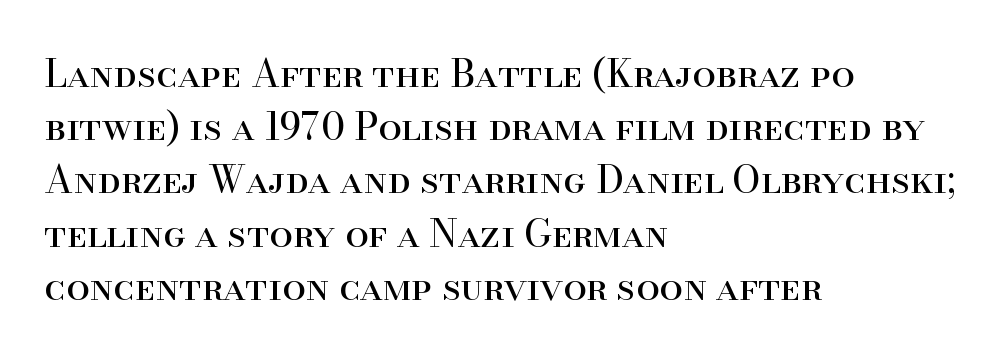
Q: Is the text bold? A: No.
Q: Is the text italic (slanted)? A: No, it is upright.
Q: Is the typeface a serif or a sans-serif typeface? A: Serif.
Q: Is the text underlined? A: No.
Q: How is the paragraph aligned? A: Left-aligned.
Q: Is the spacing between letters normal or unusually wide? A: Normal.
Q: Is the spacing between lines tight, normal or loose? A: Normal.
Q: Width (condensed, normal, or wide)? A: Normal.
Q: Stroke contrast? A: High.
Q: x-height? A: Small.
Q: Monospaced? A: No.
